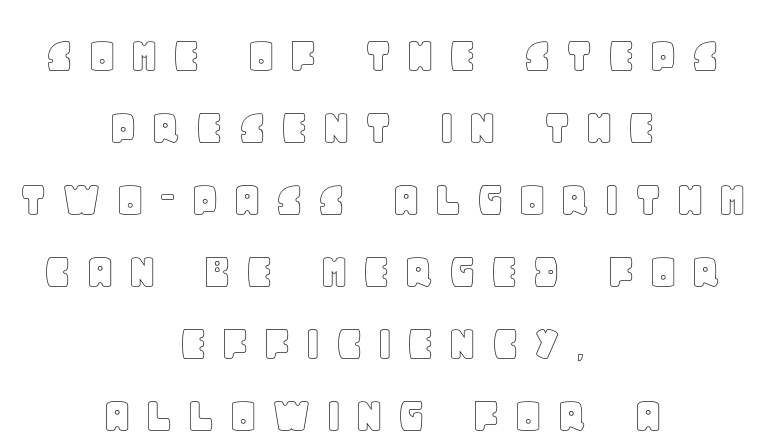
{"italic": "no", "width": "normal", "x_height": "large", "monospaced": "no", "underline": "no", "align": "center", "line_spacing": "normal", "line_spacing_ratio": 1.36, "letter_spacing": "wide", "letter_spacing_em": 0.22, "glyph_px": 53}
